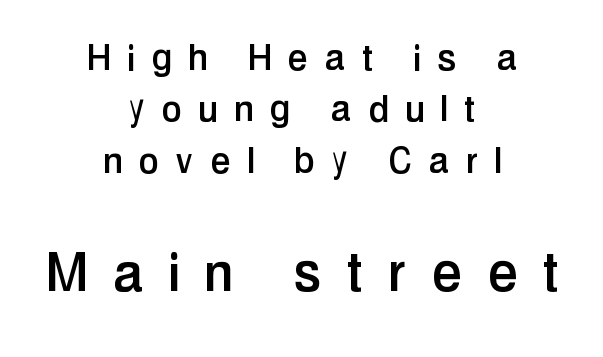
The image shows 66 px condensed sans-serif type, upright; set centered, line spacing 1.17x, unusually wide letter spacing (+0.41 em), not underlined; the second (bottom) block is 1.5x larger; low stroke contrast and a medium x-height.
